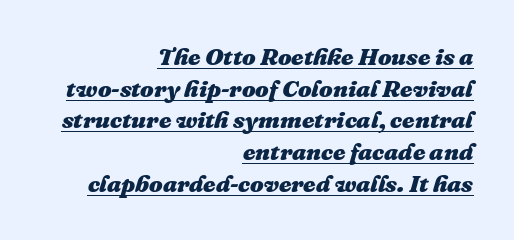
Q: Is the text bold? A: Yes.
Q: Is the text italic (slanted)? A: Yes, it leans right by about 16 degrees.
Q: Is the text underlined? A: Yes.
Q: How is the paragraph aligned? A: Right-aligned.
Q: Is the spacing between letters normal or unusually wide? A: Normal.
Q: Is the spacing between lines tight, normal or loose? A: Normal.
